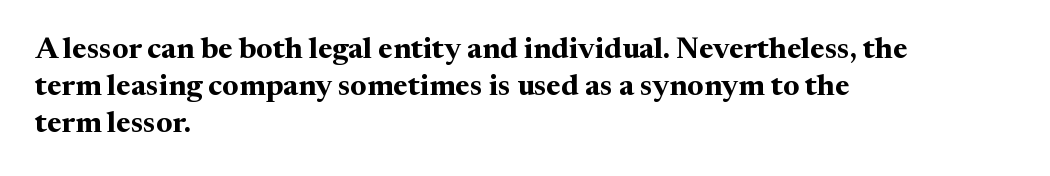
Line starts are locked; line ends wander. Letterform terminals end in serifs throughout the passage. Observe the ordinary spacing: letters are neighbours, not strangers. The rendering uses natural spacing where letterforms have individual widths. The passage shown is not underscored anywhere. In terms of weight, the rendering is a true, heavy bold.
